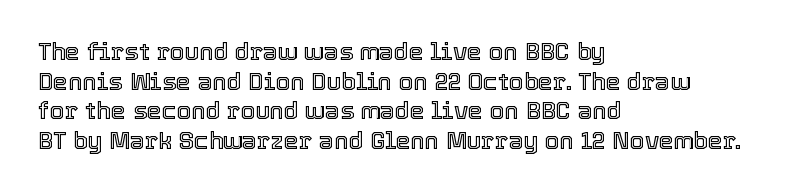
{"italic": "no", "underline": "no", "align": "left", "line_spacing_ratio": 1.23, "letter_spacing": "normal", "letter_spacing_em": 0.0, "glyph_px": 24}
